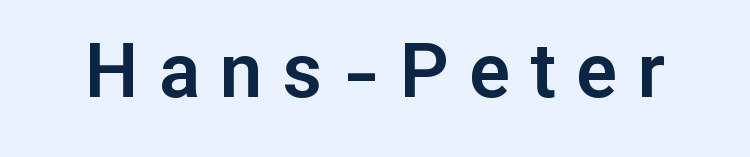
{"serif": "no", "italic": "no", "width": "normal", "stroke_contrast": "low", "x_height": "medium", "monospaced": "no", "underline": "no", "letter_spacing": "wide", "letter_spacing_em": 0.27, "glyph_px": 76}
